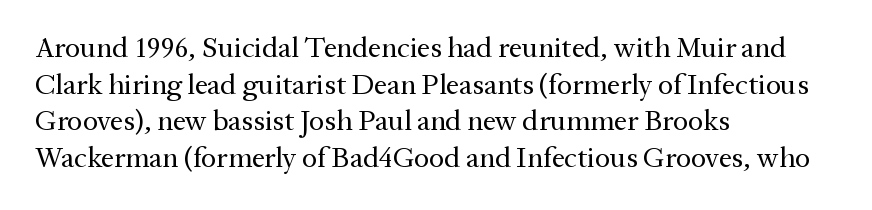
{"serif": "yes", "italic": "no", "bold": "no", "weight": "regular", "width": "normal", "stroke_contrast": "medium", "x_height": "medium", "monospaced": "no", "underline": "no", "align": "left", "line_spacing": "normal", "line_spacing_ratio": 1.26, "letter_spacing": "normal", "letter_spacing_em": 0.0, "glyph_px": 29}
